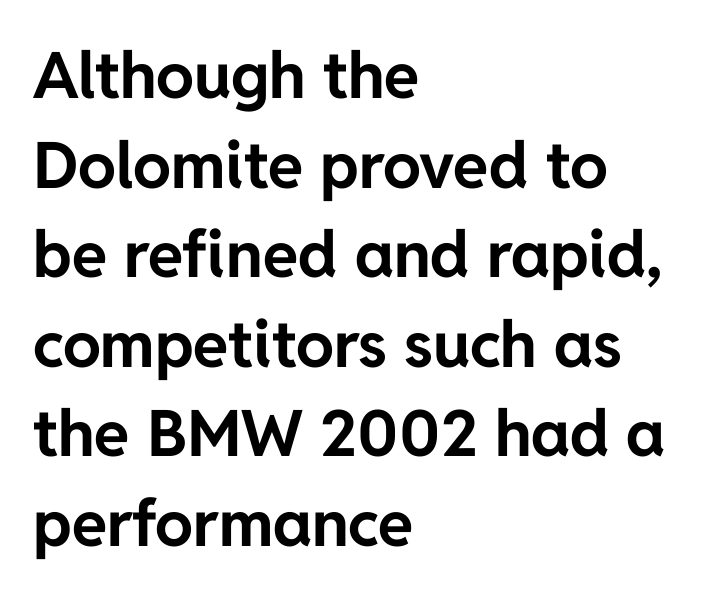
Q: Is the text bold? A: Yes.
Q: Is the text italic (slanted)? A: No, it is upright.
Q: Is the typeface a serif or a sans-serif typeface? A: Sans-serif.
Q: Is the text underlined? A: No.
Q: How is the paragraph aligned? A: Left-aligned.
Q: Is the spacing between letters normal or unusually wide? A: Normal.
Q: Is the spacing between lines tight, normal or loose? A: Normal.
Q: Width (condensed, normal, or wide)? A: Normal.
Q: Stroke contrast? A: Low.
Q: x-height? A: Medium.
Q: Monospaced? A: No.
